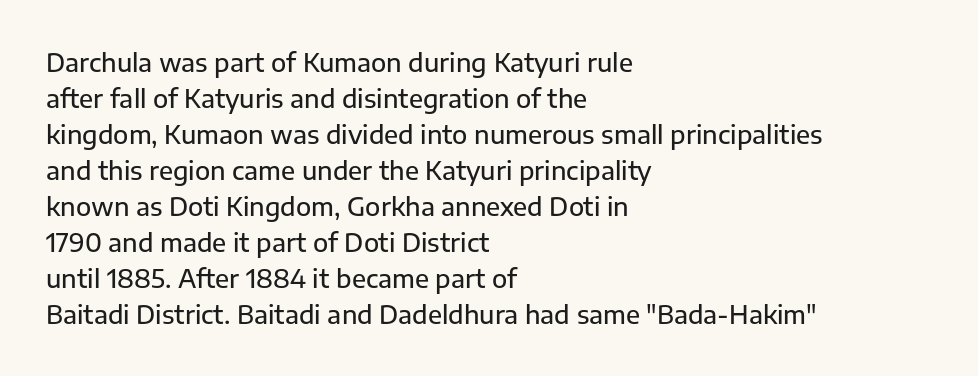
{"italic": "no", "underline": "no", "align": "left", "line_spacing": "normal", "line_spacing_ratio": 1.44, "letter_spacing": "normal", "letter_spacing_em": 0.0, "glyph_px": 25}
